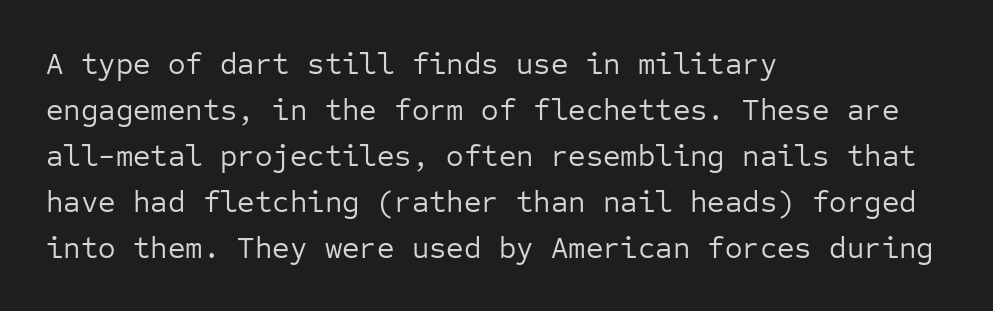
The image shows 30 px regular-weight sans-serif type, upright, monospaced; set left-aligned, normal line spacing (1.53x), normal letter spacing, not underlined; low stroke contrast and a medium x-height.
